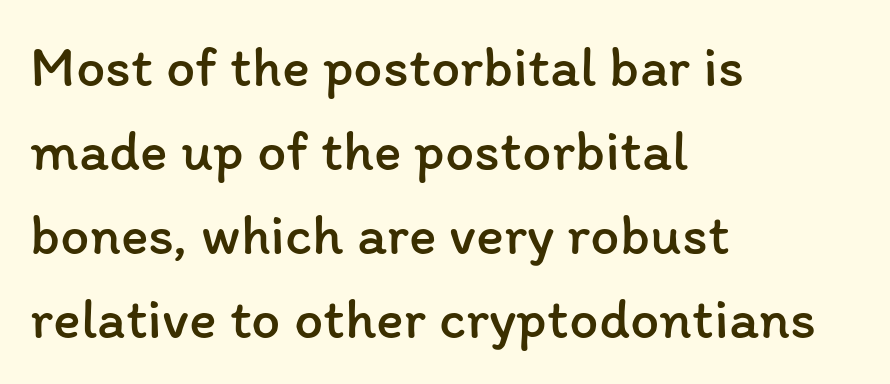
Q: Is the text bold? A: No.
Q: Is the text italic (slanted)? A: No, it is upright.
Q: Is the text underlined? A: No.
Q: How is the paragraph aligned? A: Left-aligned.
Q: Is the spacing between letters normal or unusually wide? A: Normal.
Q: Is the spacing between lines tight, normal or loose? A: Normal.
Q: Width (condensed, normal, or wide)? A: Normal.
Q: Stroke contrast? A: Low.
Q: x-height? A: Medium.
Q: Monospaced? A: No.
